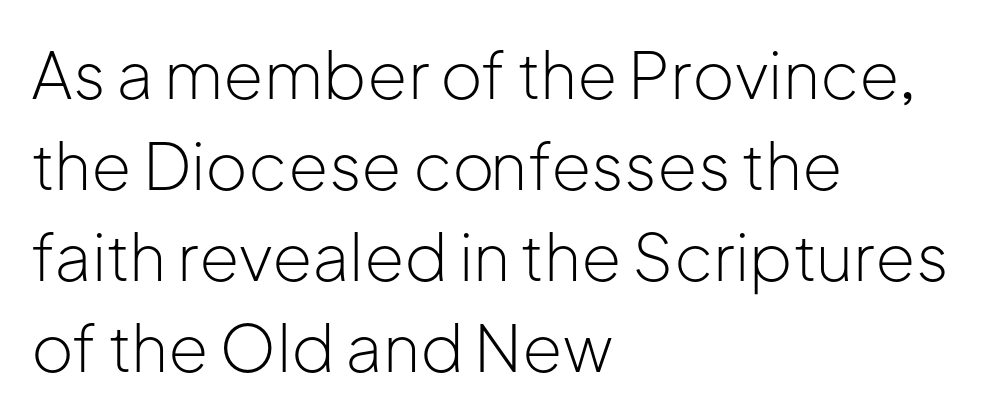
{"serif": "no", "italic": "no", "bold": "no", "weight": "light", "width": "normal", "stroke_contrast": "low", "x_height": "medium", "monospaced": "no", "underline": "no", "align": "left", "line_spacing": "normal", "line_spacing_ratio": 1.4, "letter_spacing": "normal", "letter_spacing_em": 0.0, "glyph_px": 65}
